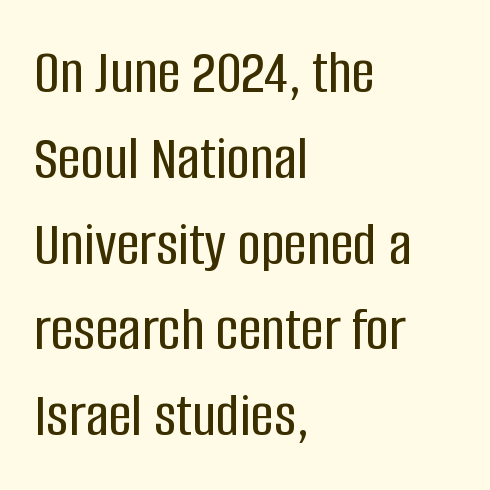
{"serif": "no", "italic": "no", "width": "condensed", "stroke_contrast": "low", "x_height": "large", "monospaced": "no", "underline": "no", "align": "left", "line_spacing": "normal", "line_spacing_ratio": 1.34, "letter_spacing": "normal", "letter_spacing_em": 0.0, "glyph_px": 64}
